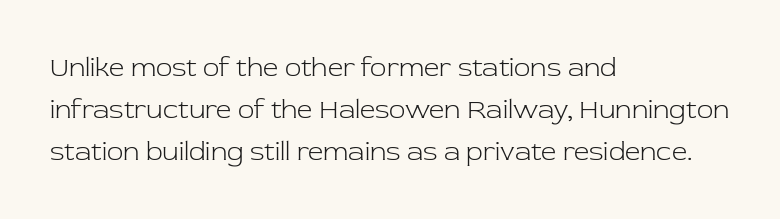
{"italic": "no", "bold": "no", "underline": "no", "align": "left", "line_spacing": "normal", "line_spacing_ratio": 1.55, "letter_spacing": "normal", "letter_spacing_em": 0.0, "glyph_px": 27}
